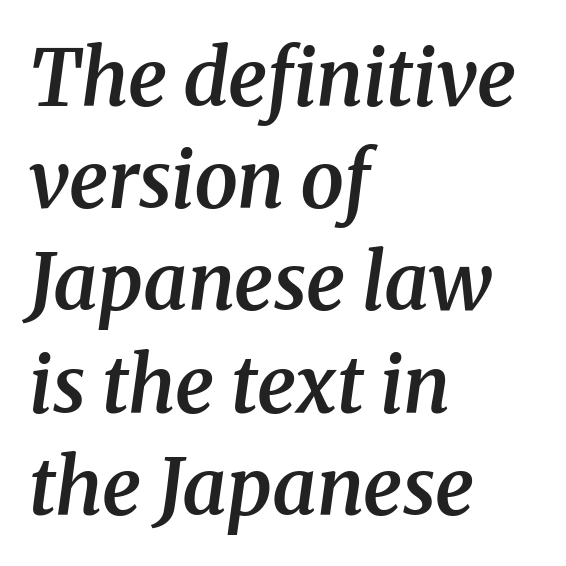
{"serif": "yes", "italic": "yes", "lean": "right", "slant_degrees": 8, "bold": "semi", "weight": "semibold", "width": "normal", "stroke_contrast": "medium", "x_height": "medium", "monospaced": "no", "underline": "no", "align": "left", "line_spacing": "normal", "line_spacing_ratio": 1.31, "letter_spacing": "normal", "letter_spacing_em": 0.0, "glyph_px": 78}
